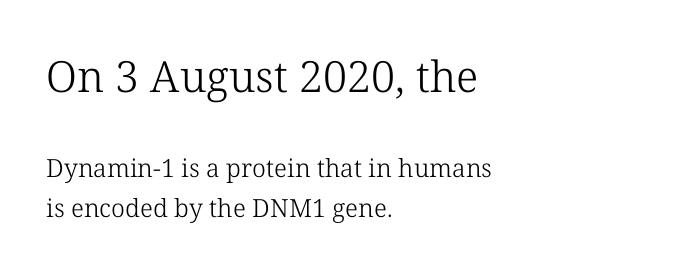
Letters rest on an invisible, unmarked baseline. In terms of posture, this sample is upright. Honestly, the letter spacing is just normal — you wouldn't notice it. Classification — serif. Line starts are locked; line ends wander.
